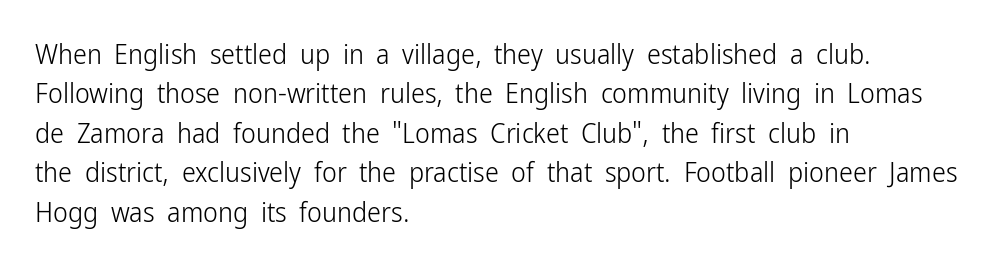
Bold? No — there's no thickening of the strokes. This is the regular roman posture of the typeface. A typesetter would call this zero additional tracking. Quick note: underline off. Line beginnings align vertically; line endings do not.
